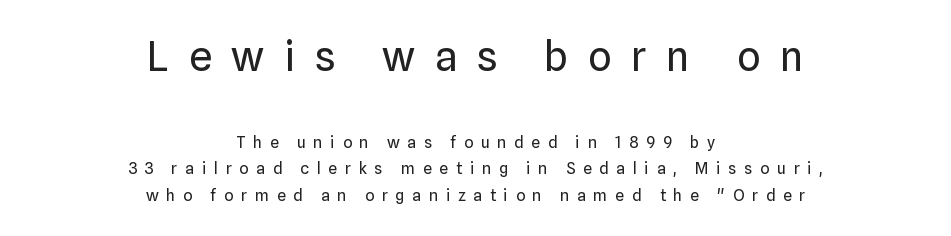
Only glyphs here, with clear space below each row. These lines are composed in type without serifs. The rendering uses natural spacing where letterforms have individual widths. Horizontal alignment here is central, giving a formal, balanced look.
